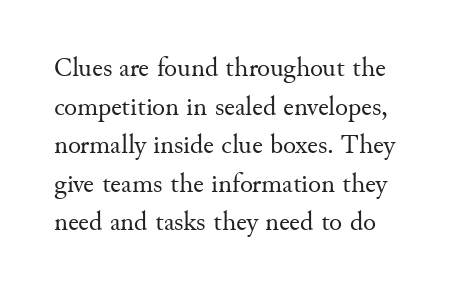
{"italic": "no", "bold": "no", "underline": "no", "line_spacing": "normal", "line_spacing_ratio": 1.43, "letter_spacing": "normal", "letter_spacing_em": 0.0, "glyph_px": 27}
